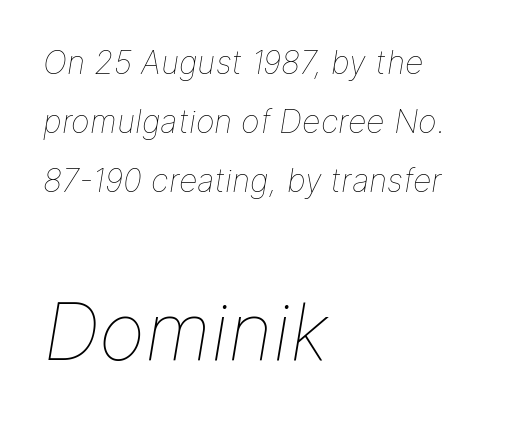
The strokes carry an ordinary text weight at most. The block sitting lower on the canvas is the one with enlarged characters. Here the designer chose a conventional face with non-uniform glyph widths. Honestly, the letter spacing is just normal — you wouldn't notice it. A clean baseline with only descenders dipping below it.
